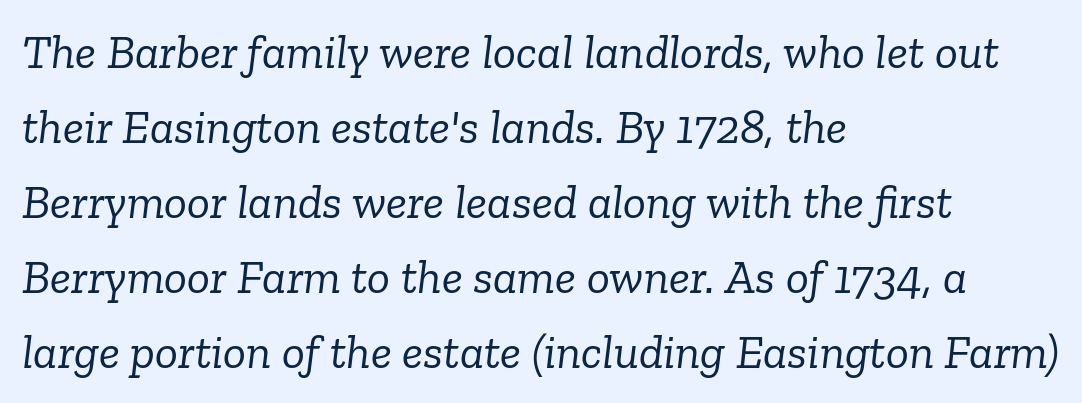
The image shows 48 px light serif type, italic (leaning right); set left-aligned, normal line spacing (1.56x), normal letter spacing, not underlined; low stroke contrast and a medium x-height.
